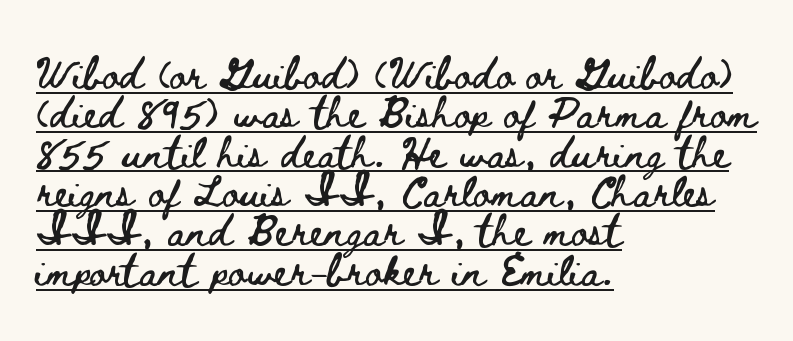
Q: Is the text underlined? A: Yes.
Q: How is the paragraph aligned? A: Left-aligned.
Q: Is the spacing between letters normal or unusually wide? A: Normal.
Q: Width (condensed, normal, or wide)? A: Wide.
Q: Stroke contrast? A: Low.
Q: x-height? A: Small.
Q: Monospaced? A: No.
